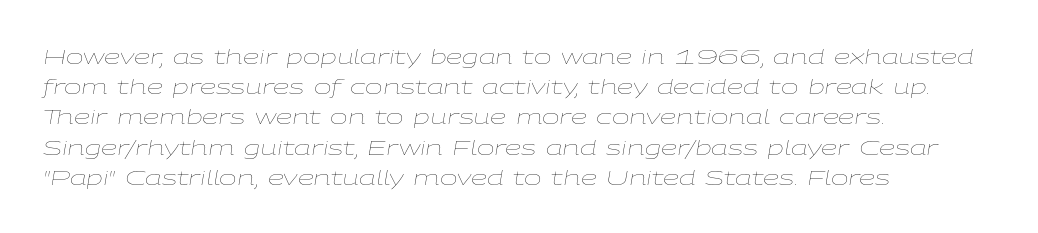
How are the letters spaced? Ordinarily, with no added tracking. This sample keeps an unexceptional amount of space between lines. Nobody drew a line under any word here. Horizontal alignment here is leftward, the default for most running prose. The face looks like a standard text weight, possibly lighter. The passage shown leans; its letterforms are oblique.
